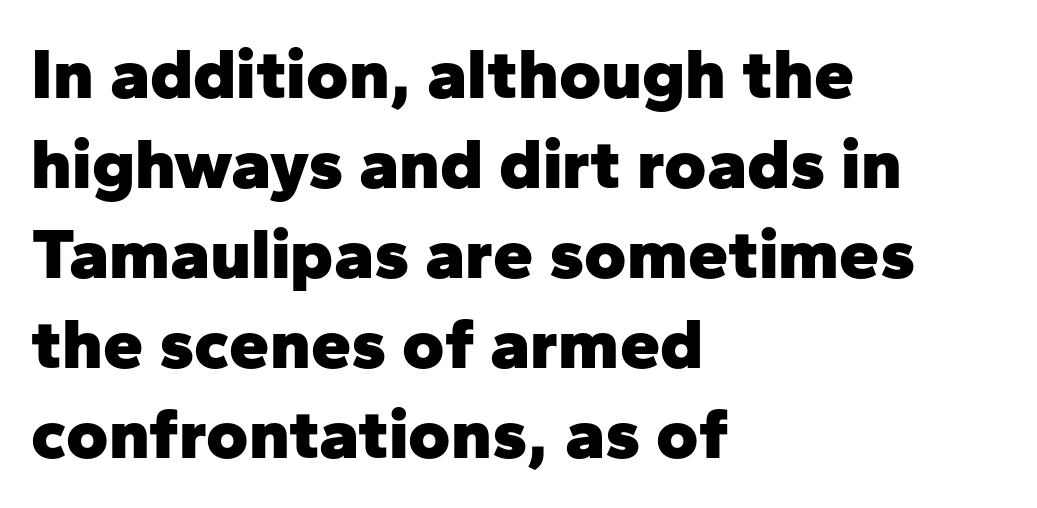
Standard letterfit; no display-style spreading of the glyphs. In terms of leading, this rendering sits right in the middle. When letters stand straight like this, we call the style roman or upright. Typographic density is high because the face is bold.
